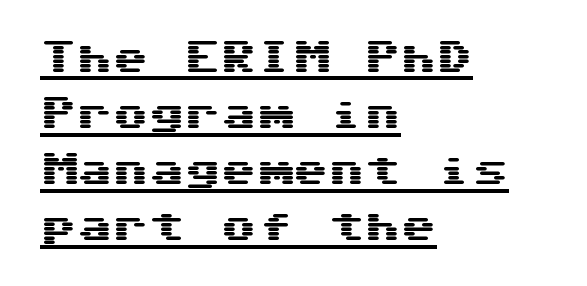
The image shows 36 px wide sans-serif type, upright; set left-aligned, normal line spacing (1.56x), normal letter spacing, underlined; medium stroke contrast and a medium x-height.
